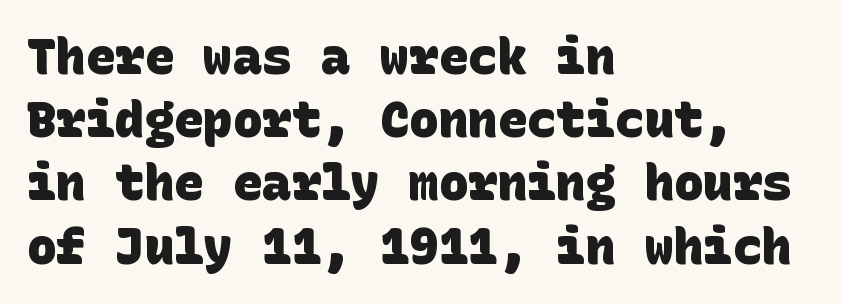
The image shows 49 px heavy sans-serif type; set left-aligned, normal line spacing (1.29x), normal letter spacing, not underlined; low stroke contrast and a large x-height.
